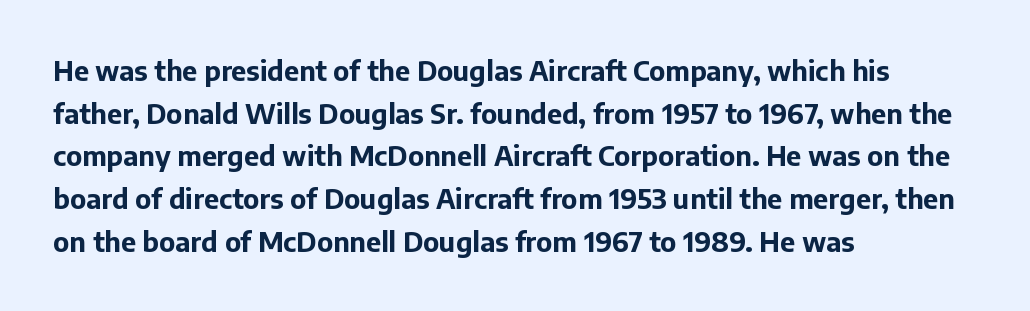
{"italic": "no", "bold": "yes", "underline": "no", "align": "left", "line_spacing": "normal", "line_spacing_ratio": 1.58, "letter_spacing": "normal", "letter_spacing_em": 0.0, "glyph_px": 27}
